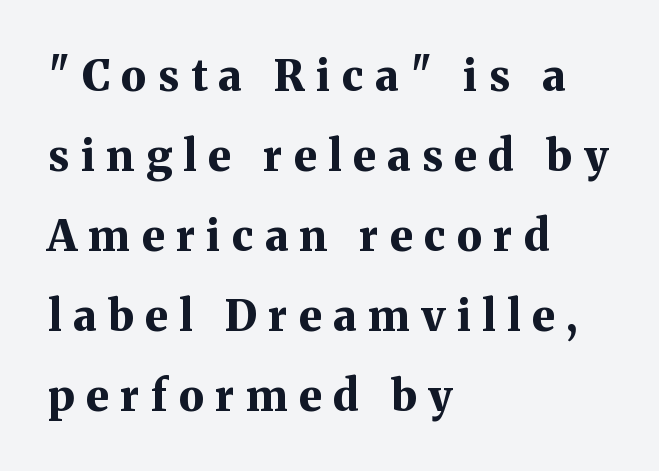
{"serif": "yes", "italic": "no", "bold": "yes", "weight": "bold", "width": "normal", "stroke_contrast": "medium", "x_height": "medium", "monospaced": "no", "underline": "no", "align": "left", "line_spacing_ratio": 1.86, "letter_spacing": "wide", "letter_spacing_em": 0.27, "glyph_px": 43}
